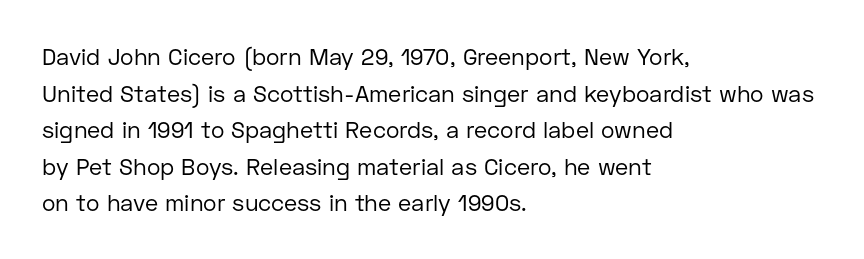
Notice how descenders clear the ascenders below comfortably — that's standard leading. Heft: none added — not bold. Posture: upright roman. The tracking reads as untouched default to a designer's eye. If you drew a ruler down the left edge, every line would touch it.
